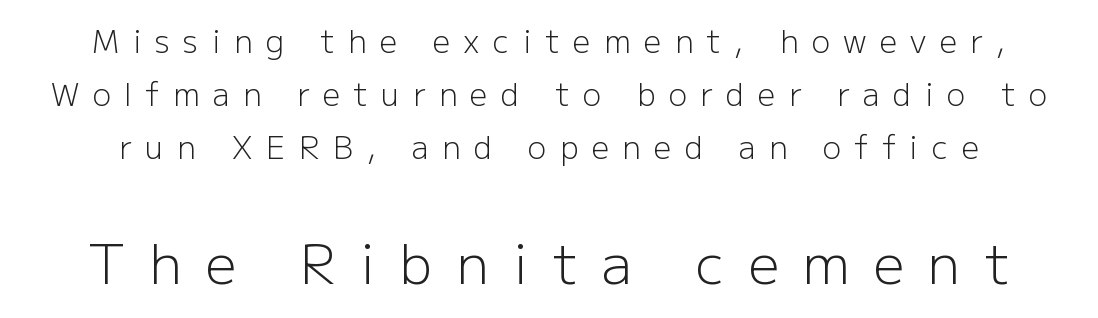
Is the letter spacing exaggerated? Yes — the characters are pushed far apart. Size hierarchy here favors the trailing block over the leading one. Observe the absence of serifs on each vertical stroke in this sample. Italic: no, the glyphs are upright roman. Heaviness? Minimal to ordinary, like unemphasized prose. This rendering features lettering with no underline.
